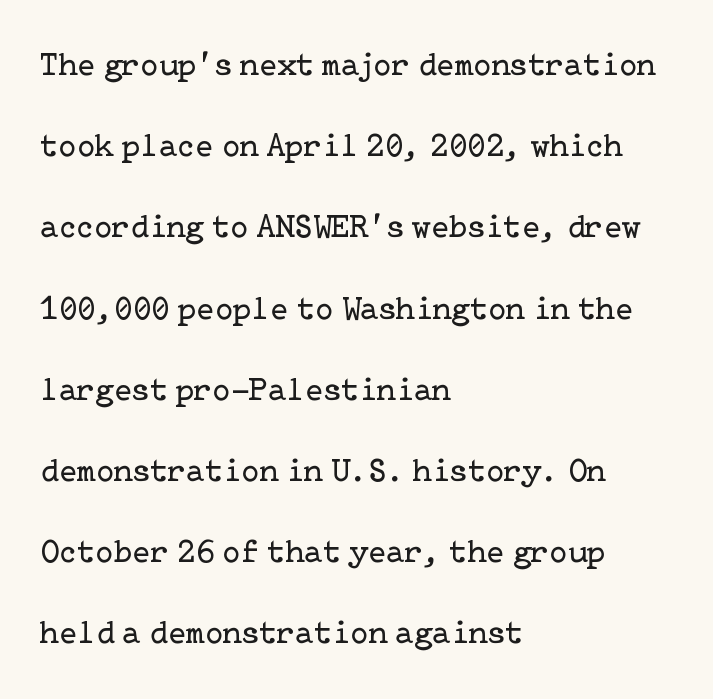
The image shows 33 px regular-weight serif type, upright; set left-aligned, loose line spacing (2.46x), normal letter spacing, not underlined; low stroke contrast and a medium x-height.
